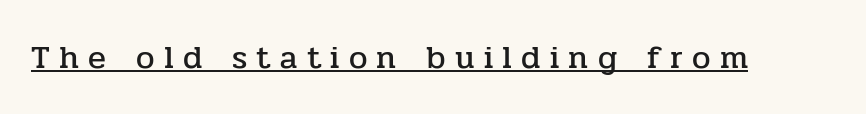
This rendering widens character spacing well past its baseline value. Check where the strokes stop: tiny serifs finish them off. The letters stand straight up with perfectly vertical stems. The rendering uses natural spacing where letterforms have individual widths. This rendering features underlined lettering.
